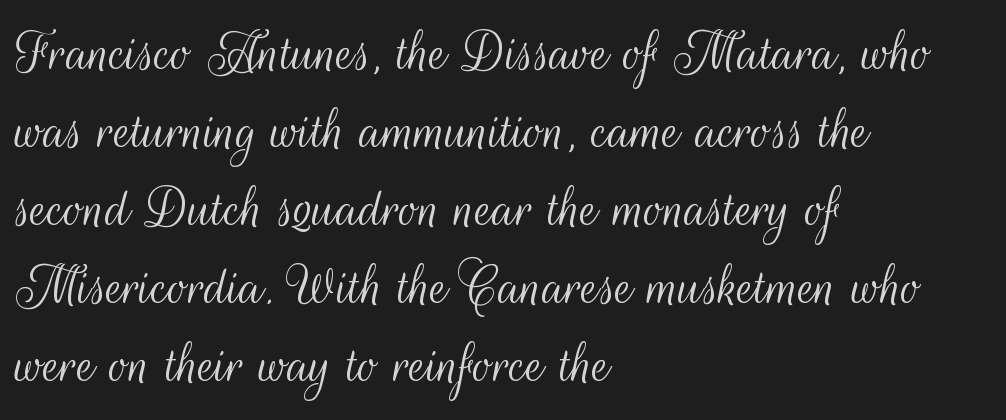
Glyph-to-glyph distance matches everyday printed text. Type without underlining. The font sits on the lighter half of the weight spectrum, regular included. Regarding serifs, this sample does without them.
